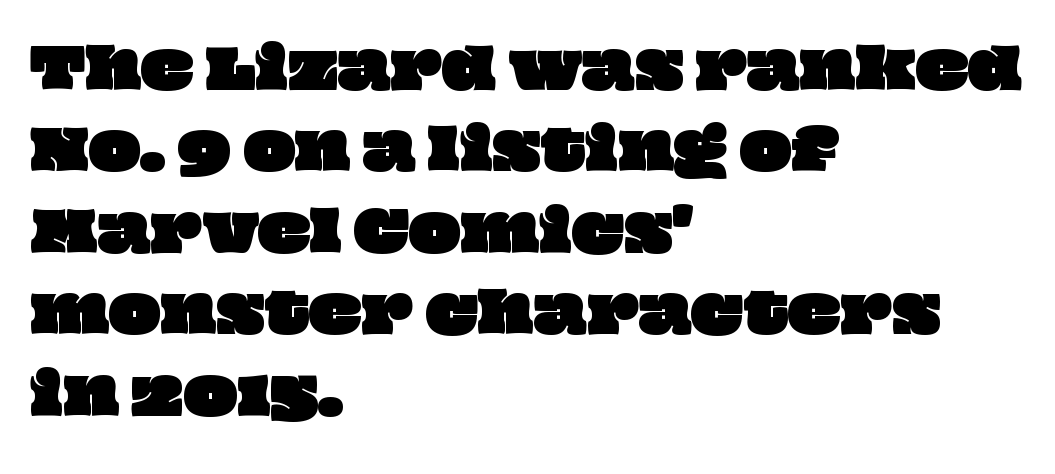
The lines in this sample share a left origin and differ only in where they stop. Observe the ordinary spacing: letters are neighbours, not strangers. Each new line begins a customary step beneath the previous one. Type without underlining. Spacing verdict: proportional, widths tailored to each character.
